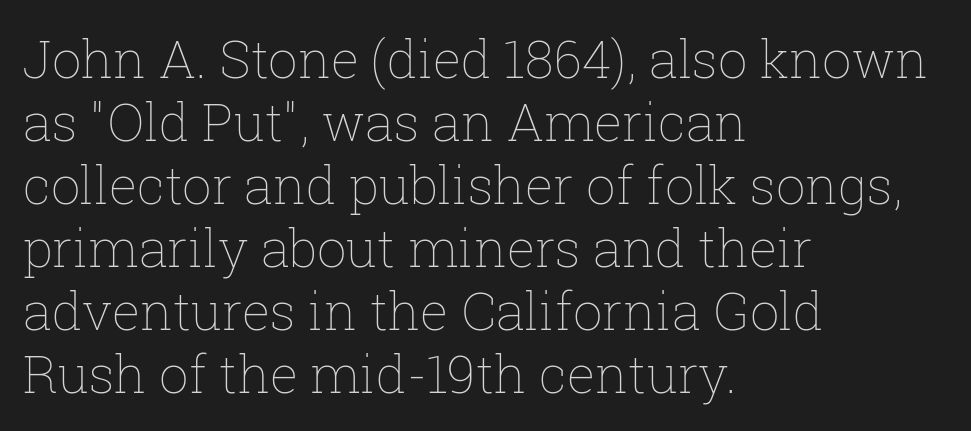
Q: Is the text bold? A: No.
Q: Is the text italic (slanted)? A: No, it is upright.
Q: Is the text underlined? A: No.
Q: How is the paragraph aligned? A: Left-aligned.
Q: Is the spacing between letters normal or unusually wide? A: Normal.
Q: Width (condensed, normal, or wide)? A: Normal.
Q: Stroke contrast? A: Low.
Q: x-height? A: Medium.
Q: Monospaced? A: No.
